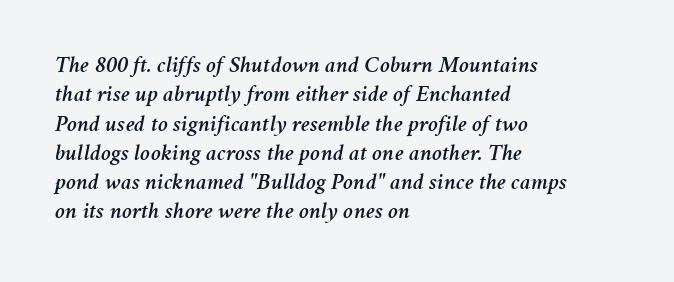
The image shows 24 px text type, italic (leaning right); set left-aligned, line spacing 1.22x, normal letter spacing, not underlined.
